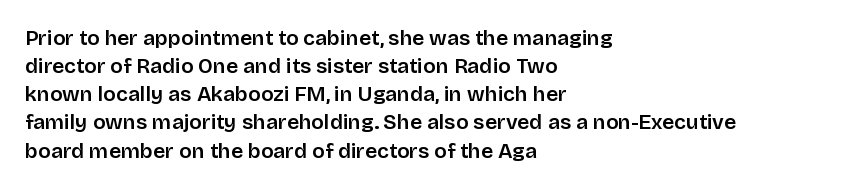
The image shows 21 px text type, upright; set left-aligned, normal line spacing (1.34x), normal letter spacing, not underlined.
